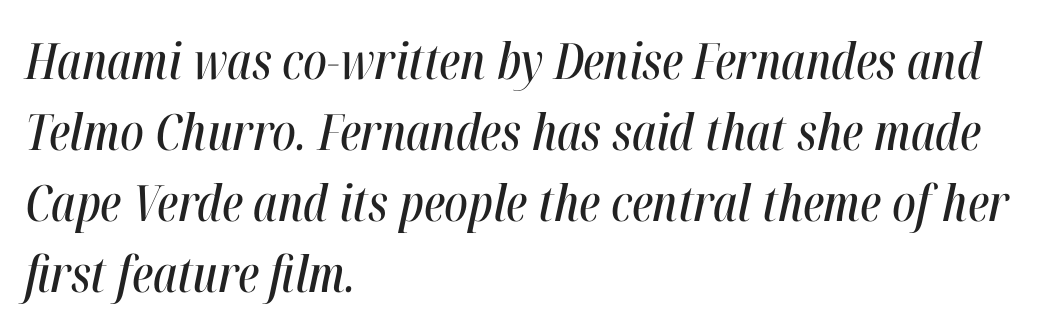
The passage shown has conventional tracking throughout. You could not count columns in this text — the font is proportionally spaced. Is the block centered? No — it sits flush against the left margin. Is the type slanted? Yes — the strokes lean at a clear angle. Baseline-to-baseline distance is the conventional proportion of letter height.
